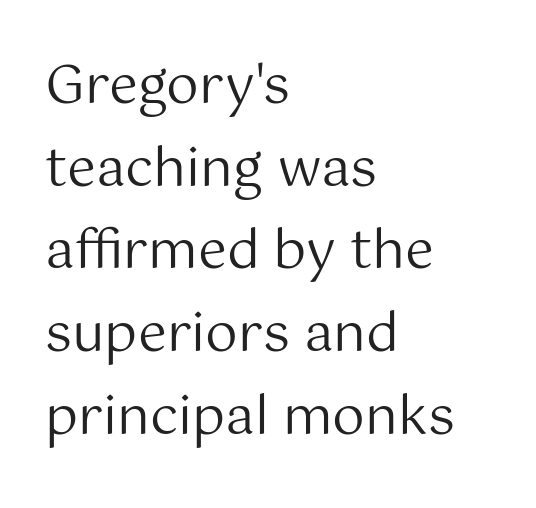
Q: Is the text bold? A: No.
Q: Is the text italic (slanted)? A: No, it is upright.
Q: Is the typeface a serif or a sans-serif typeface? A: Sans-serif.
Q: Is the text underlined? A: No.
Q: How is the paragraph aligned? A: Left-aligned.
Q: Is the spacing between letters normal or unusually wide? A: Normal.
Q: Is the spacing between lines tight, normal or loose? A: Normal.
Q: Width (condensed, normal, or wide)? A: Normal.
Q: Stroke contrast? A: Medium.
Q: x-height? A: Medium.
Q: Monospaced? A: No.
